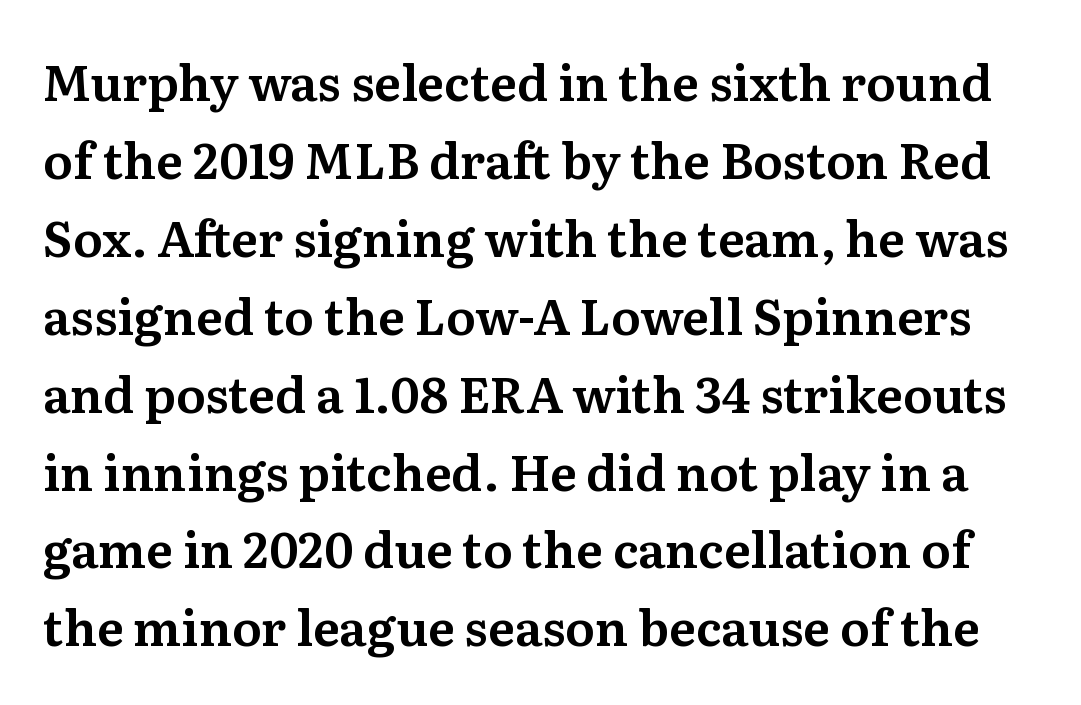
{"serif": "yes", "italic": "no", "width": "normal", "stroke_contrast": "medium", "x_height": "medium", "monospaced": "no", "underline": "no", "line_spacing": "normal", "line_spacing_ratio": 1.59, "letter_spacing": "normal", "letter_spacing_em": 0.0, "glyph_px": 49}
